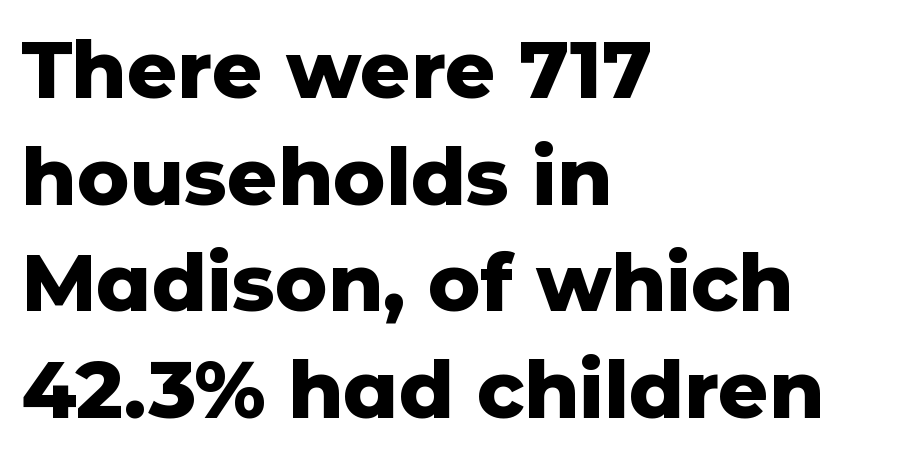
The lines in this sample share a left origin and differ only in where they stop. Spacing between characters is what you'd get straight out of the box. Reading down the column, the eye jumps a familiar distance to each next line. Proportional: the letters do not fall into vertical columns. Nobody drew a line under any word here.
